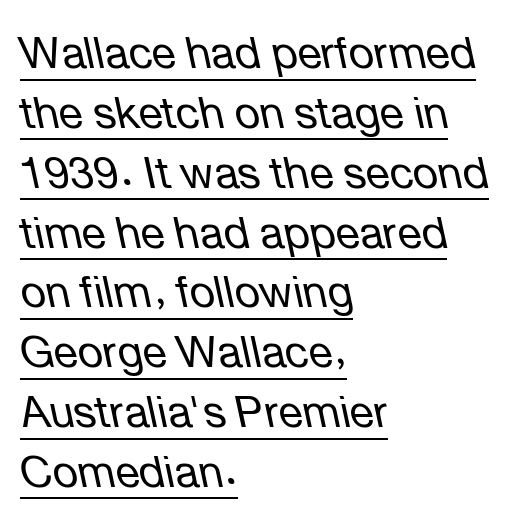
Stroke thickness stays within the range of a standard reading face or lighter. These lines stack with their left ends in a neat column. If you measured baseline to baseline, you'd find a middling distance. Rendered with sloped, italic letterforms. The lettering is marked with a stroke running underneath it. Spacing between characters is what you'd get straight out of the box.
